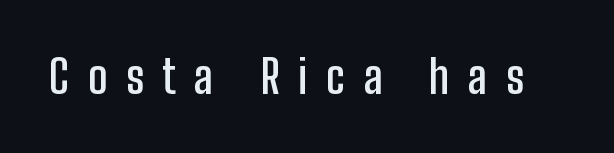
Q: Is the text bold? A: Semi-bold.
Q: Is the text italic (slanted)? A: No, it is upright.
Q: Is the typeface a serif or a sans-serif typeface? A: Sans-serif.
Q: Is the text underlined? A: No.
Q: Is the spacing between letters normal or unusually wide? A: Unusually wide.
Q: Width (condensed, normal, or wide)? A: Condensed.
Q: Stroke contrast? A: Low.
Q: x-height? A: Medium.
Q: Monospaced? A: No.
